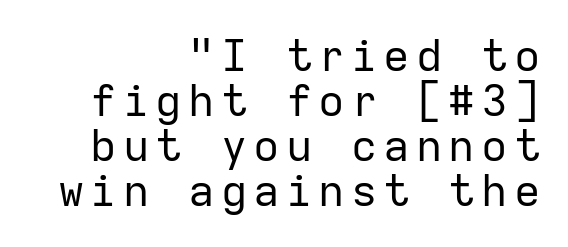
The image shows 44 px regular-weight sans-serif type, upright, monospaced; set right-aligned, tight line spacing (1.02x), not underlined; low stroke contrast and a medium x-height.
